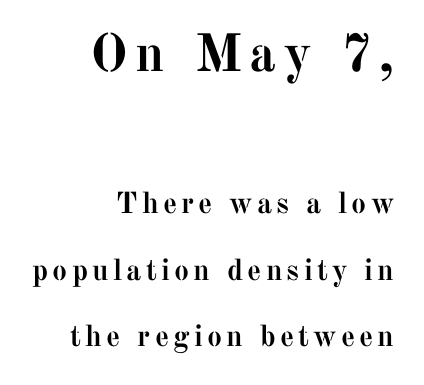
Q: Is the text bold? A: Yes.
Q: Is the text italic (slanted)? A: No, it is upright.
Q: Is the typeface a serif or a sans-serif typeface? A: Serif.
Q: Is the text underlined? A: No.
Q: How is the paragraph aligned? A: Right-aligned.
Q: Is the spacing between lines tight, normal or loose? A: Loose.
Q: Which block of text is set in a larger size, the first (top) or the second (bottom)? A: The first (top) one.
Q: Width (condensed, normal, or wide)? A: Normal.
Q: Stroke contrast? A: Medium.
Q: x-height? A: Medium.
Q: Monospaced? A: No.
